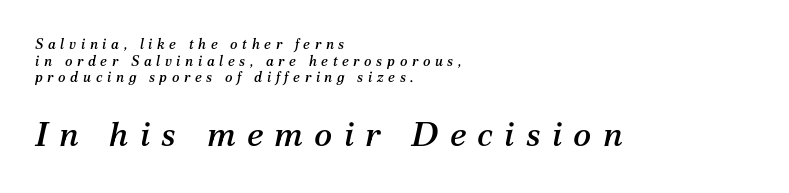
Q: Is the text italic (slanted)? A: Yes, it leans right by about 12 degrees.
Q: Is the typeface a serif or a sans-serif typeface? A: Serif.
Q: Is the text underlined? A: No.
Q: How is the paragraph aligned? A: Left-aligned.
Q: Is the spacing between letters normal or unusually wide? A: Unusually wide.
Q: Which block of text is set in a larger size, the first (top) or the second (bottom)? A: The second (bottom) one.
Q: Width (condensed, normal, or wide)? A: Normal.
Q: Stroke contrast? A: Medium.
Q: x-height? A: Medium.
Q: Monospaced? A: No.
